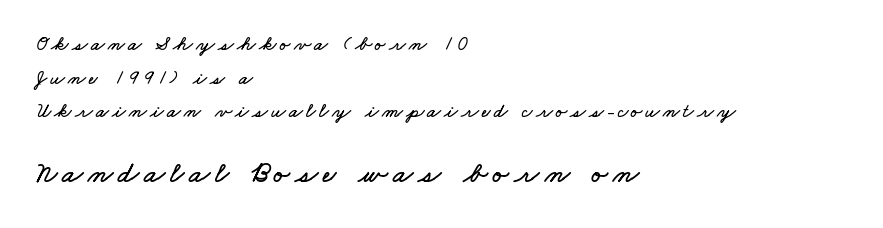
The image shows 30 px wide type; set left-aligned, normal line spacing (1.68x), not underlined; the second (bottom) block is 1.5x larger; low stroke contrast and a small x-height.
